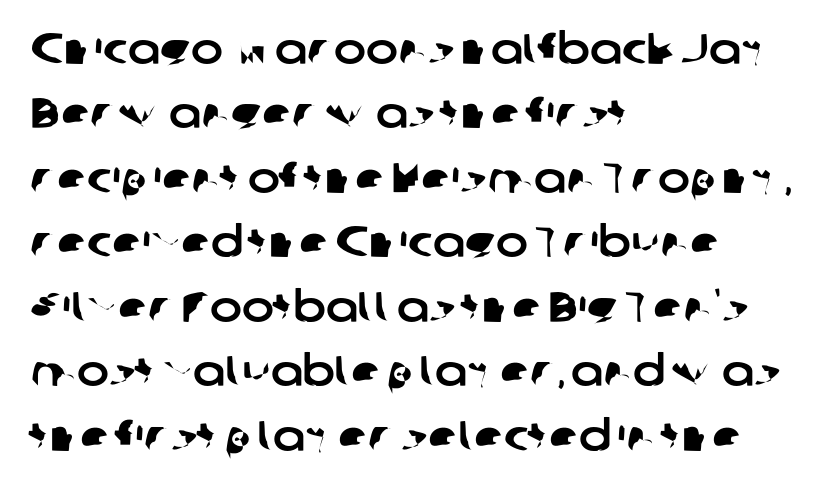
{"serif": "no", "width": "normal", "stroke_contrast": "low", "x_height": "medium", "monospaced": "no", "underline": "no", "align": "left", "line_spacing": "normal", "line_spacing_ratio": 1.5, "letter_spacing": "normal", "letter_spacing_em": 0.0, "glyph_px": 43}
